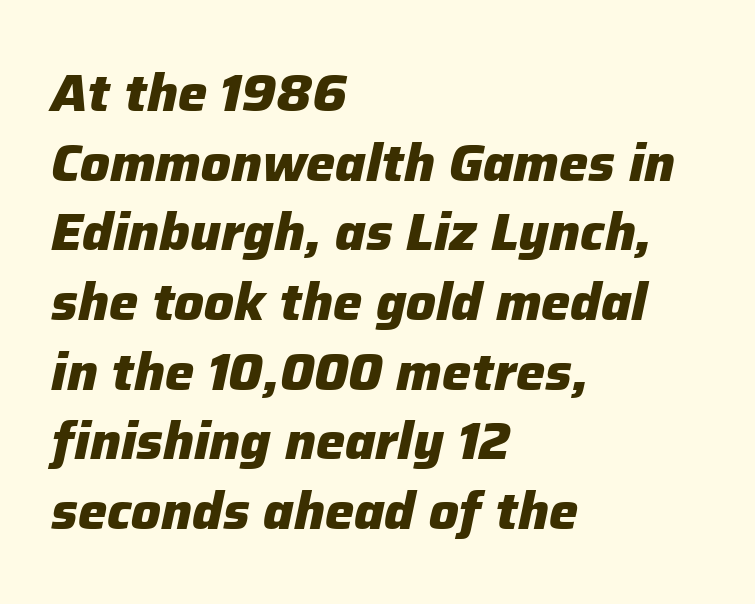
{"italic": "yes", "lean": "right", "slant_degrees": 12, "bold": "yes", "weight": "heavy", "width": "normal", "stroke_contrast": "low", "x_height": "medium", "monospaced": "no", "underline": "no", "align": "left", "line_spacing": "normal", "line_spacing_ratio": 1.34, "letter_spacing": "normal", "letter_spacing_em": 0.0, "glyph_px": 52}
